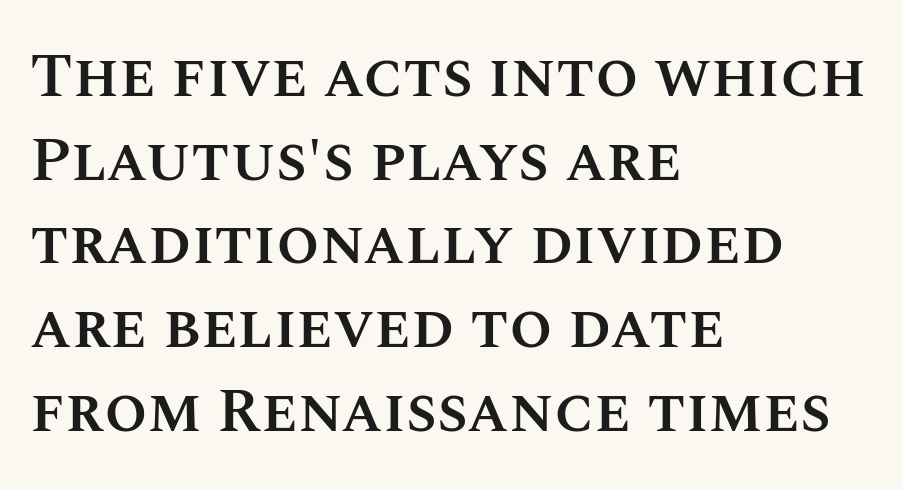
One glance says typical: line gaps are just what's usual. The lettering stays uniformly vertical, giving the passage a roman look. Each letter keeps its own natural width here, so spacing adapts to shape. The foot of each line stays bare and open. Typographic density is moderately raised because the face is semibold. The rendering keeps characters at their native spacing.
